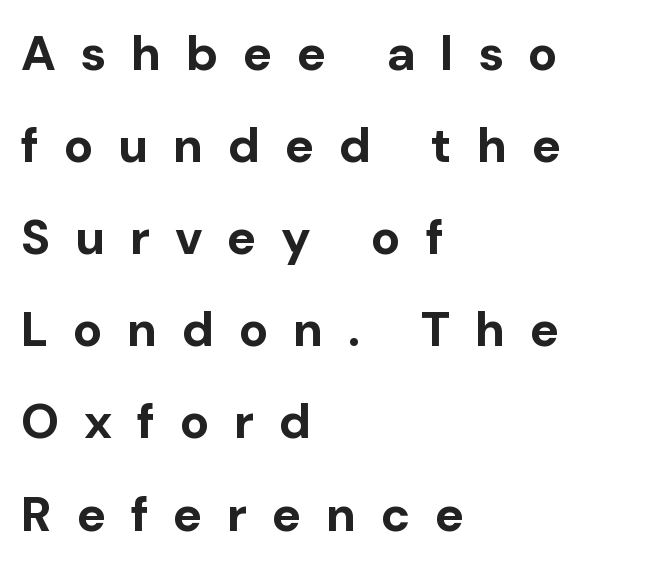
The image shows 49 px bold sans-serif type, upright; set left-aligned, line spacing 1.88x, unusually wide letter spacing (+0.5 em), not underlined; low stroke contrast and a medium x-height.
